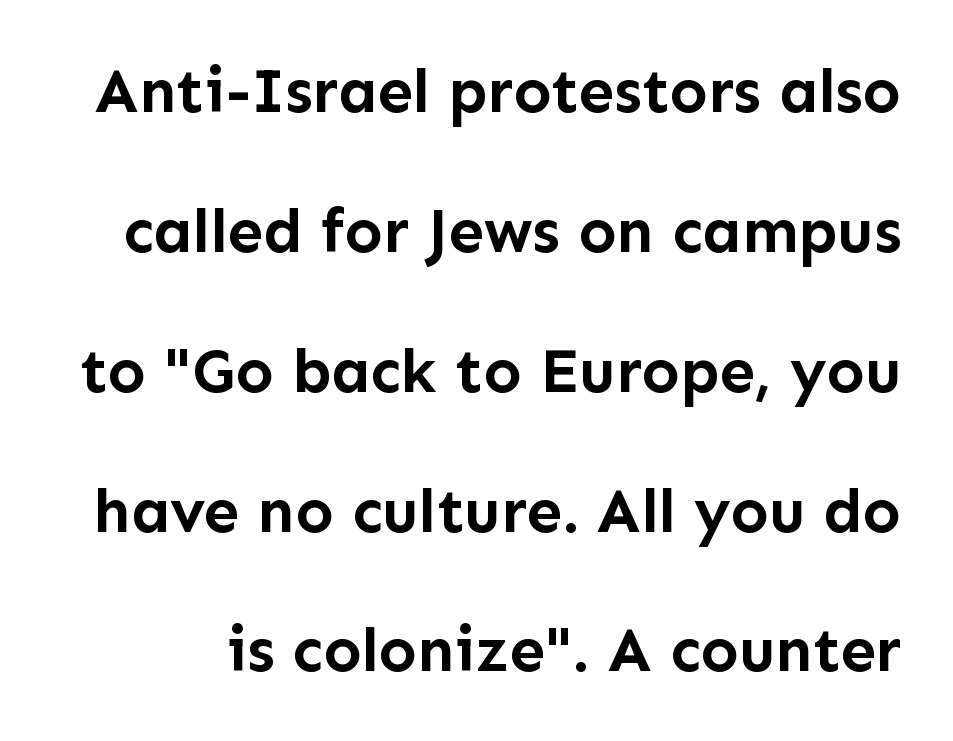
Q: Is the text bold? A: Yes.
Q: Is the text italic (slanted)? A: No, it is upright.
Q: Is the typeface a serif or a sans-serif typeface? A: Sans-serif.
Q: Is the text underlined? A: No.
Q: Is the spacing between letters normal or unusually wide? A: Normal.
Q: Is the spacing between lines tight, normal or loose? A: Loose.
Q: Width (condensed, normal, or wide)? A: Normal.
Q: Stroke contrast? A: Low.
Q: x-height? A: Medium.
Q: Monospaced? A: No.
